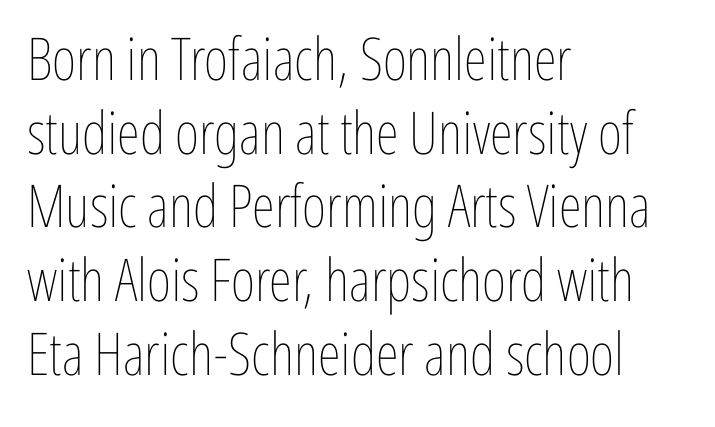
{"italic": "no", "bold": "no", "weight": "thin", "width": "condensed", "stroke_contrast": "low", "x_height": "medium", "monospaced": "no", "underline": "no", "align": "left", "line_spacing": "normal", "line_spacing_ratio": 1.25, "letter_spacing": "normal", "letter_spacing_em": 0.0, "glyph_px": 59}
